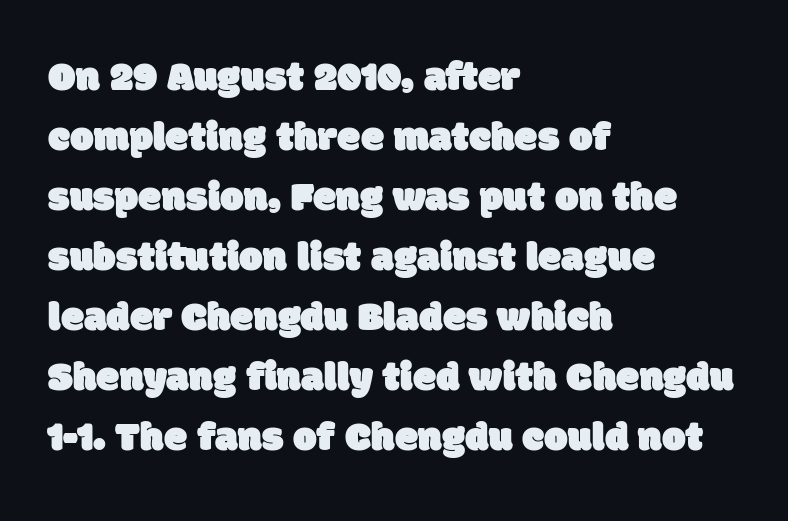
{"serif": "no", "width": "normal", "stroke_contrast": "low", "x_height": "large", "monospaced": "no", "underline": "no", "align": "left", "line_spacing": "normal", "line_spacing_ratio": 1.43, "letter_spacing": "normal", "letter_spacing_em": 0.0, "glyph_px": 42}
